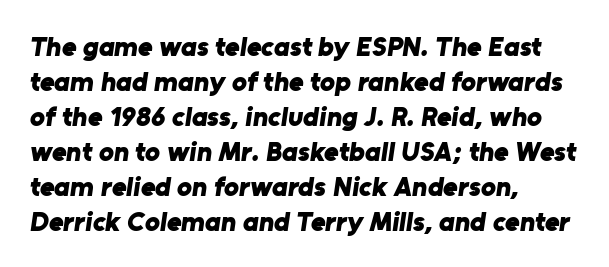
{"serif": "no", "bold": "yes", "weight": "bold", "width": "normal", "stroke_contrast": "low", "x_height": "medium", "monospaced": "no", "underline": "no", "align": "left", "line_spacing": "normal", "line_spacing_ratio": 1.25, "letter_spacing": "normal", "letter_spacing_em": 0.0, "glyph_px": 28}
